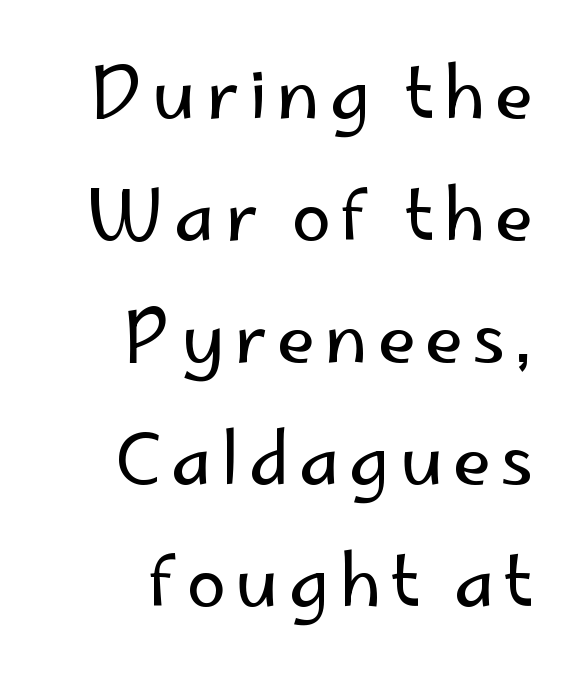
Alignment: flush right. Tall strokes in this sample are plumb rather than angled. Check where the strokes stop: nothing finishes them off — pure sans. Beneath every word, the page is bare. Stems here are at most as thick as an everyday book face. The passage shown is typed in a proportional face where columns would drift.
